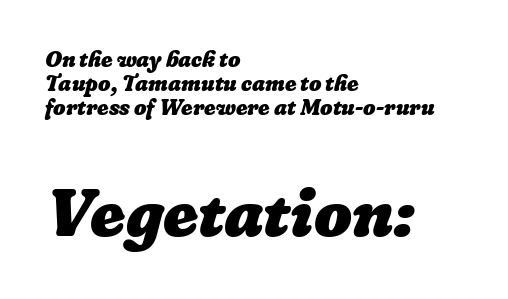
{"italic": "yes", "lean": "right", "slant_degrees": 16, "bold": "yes", "weight": "heavy", "width": "normal", "stroke_contrast": "low", "x_height": "medium", "monospaced": "no", "underline": "no", "align": "left", "line_spacing": "tight", "line_spacing_ratio": 1.08, "letter_spacing": "normal", "letter_spacing_em": 0.0, "larger_block": "second", "size_ratio": 3.05, "glyph_px": 67}
